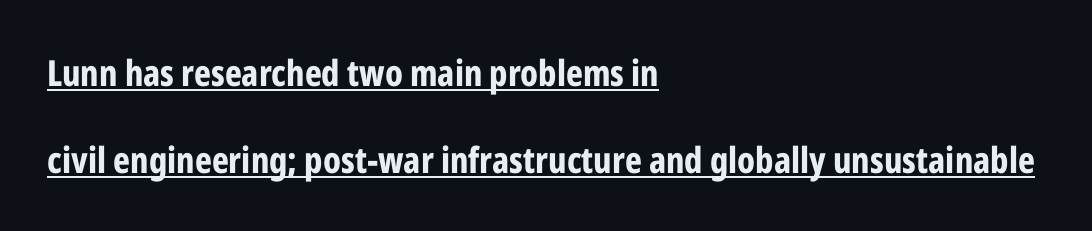
{"serif": "no", "italic": "no", "bold": "yes", "weight": "bold", "width": "condensed", "stroke_contrast": "low", "x_height": "medium", "monospaced": "no", "underline": "yes", "align": "left", "line_spacing": "loose", "line_spacing_ratio": 2.41, "letter_spacing": "normal", "letter_spacing_em": 0.0, "glyph_px": 36}
